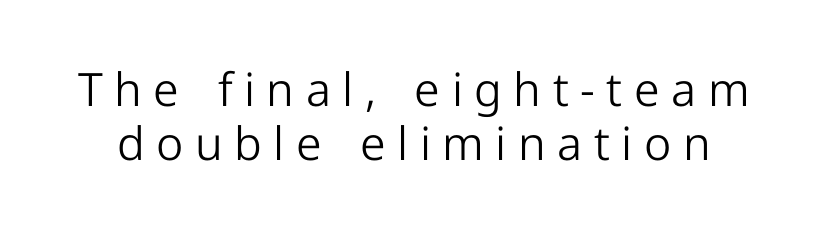
The image shows 46 px light sans-serif type, upright; set line spacing 1.17x, unusually wide letter spacing (+0.25 em), not underlined; low stroke contrast and a medium x-height.
